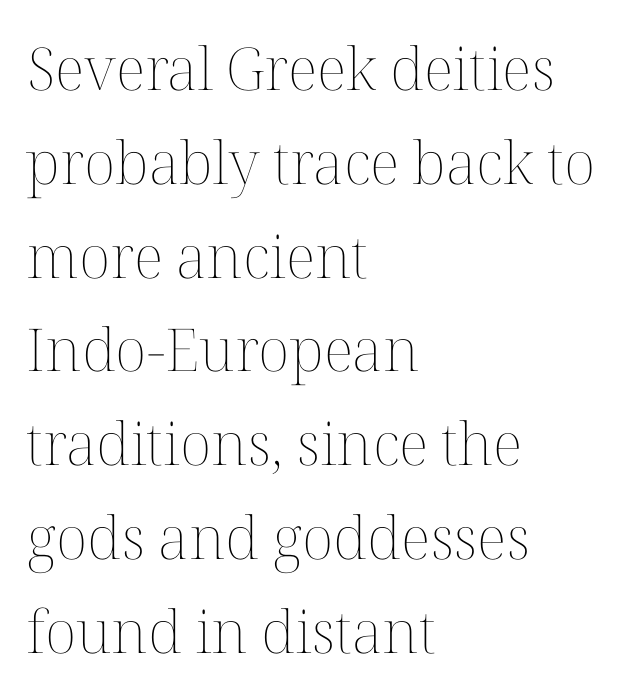
Type without underlining. Alignment: flush left. The strokes are not fattened; the text isn't bold. The leading is moderate, giving the passage an even texture. Every character sits straight up, as roman type does. This sample uses plain, unmodified letter spacing.
